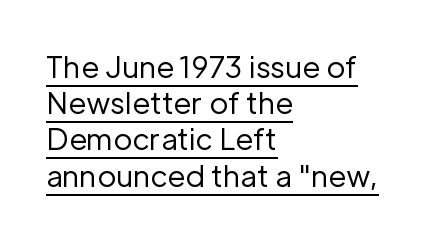
The image shows 29 px regular-weight sans-serif type, upright; set left-aligned, normal line spacing (1.25x), normal letter spacing, underlined; low stroke contrast and a medium x-height.
